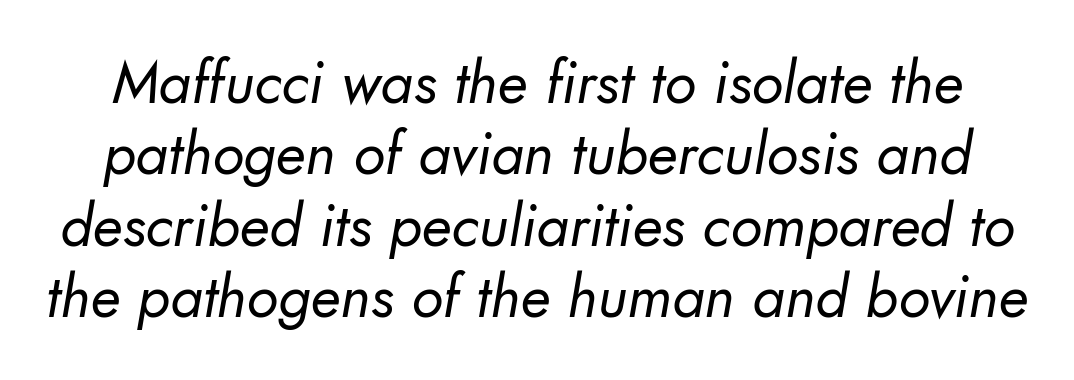
Letter spacing: default. The gap between lines stays unmarked. This sample uses a sans-serif face. This reads as an unemphasized weight, regular at the heaviest. Varying glyph widths throughout — classic text-font behaviour.
